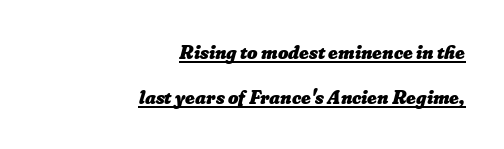
Tracking here is standard; glyphs follow each other at the usual distance. A dark, heavy texture on the line: the type is bold. Does a line run under the words? Yes, clearly. Quick note: interline space is abundant. Which margin do the lines hug? The right one — the left edge is uneven.
